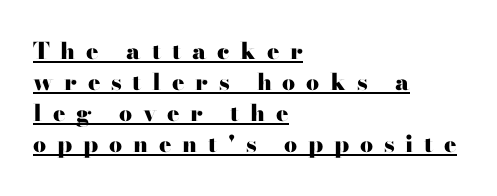
The passage shown is underscored from start to finish. Weight: bold. The lettering holds an erect, upright posture throughout. These lines stack with their left ends in a neat column.
